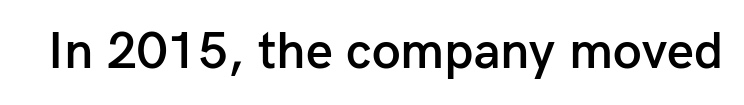
Q: Is the text bold? A: Semi-bold.
Q: Is the text italic (slanted)? A: No, it is upright.
Q: Is the typeface a serif or a sans-serif typeface? A: Sans-serif.
Q: Is the text underlined? A: No.
Q: Is the spacing between letters normal or unusually wide? A: Normal.
Q: Width (condensed, normal, or wide)? A: Normal.
Q: Stroke contrast? A: Low.
Q: x-height? A: Medium.
Q: Monospaced? A: No.
